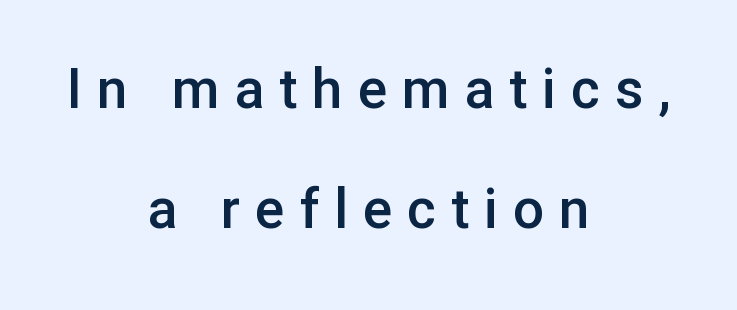
{"serif": "no", "italic": "no", "bold": "semi", "weight": "semibold", "width": "normal", "stroke_contrast": "low", "x_height": "medium", "monospaced": "no", "underline": "no", "align": "center", "line_spacing": "loose", "line_spacing_ratio": 2.19, "letter_spacing": "wide", "letter_spacing_em": 0.27, "glyph_px": 55}
